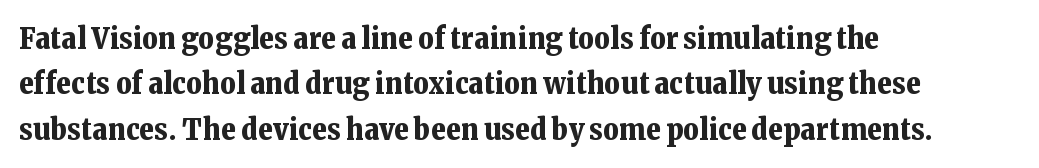
{"serif": "yes", "italic": "no", "bold": "yes", "weight": "bold", "width": "normal", "stroke_contrast": "low", "x_height": "medium", "monospaced": "no", "underline": "no", "align": "left", "line_spacing": "normal", "line_spacing_ratio": 1.51, "letter_spacing": "normal", "letter_spacing_em": 0.0, "glyph_px": 30}
